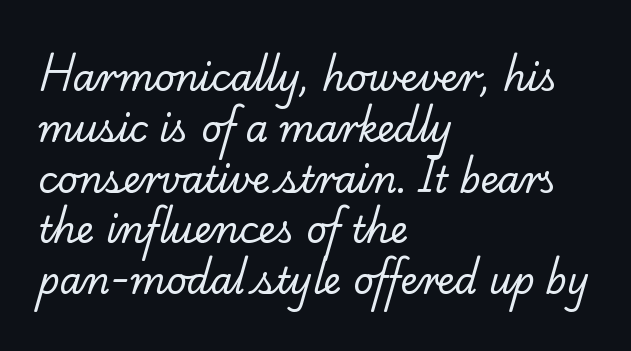
The letters advance in unequal steps, a hallmark of proportional type. Whoever set this chose a conventional vertical rhythm. The passage shown is not underscored anywhere. Compared with typical body copy, the letter spacing here is the same.
